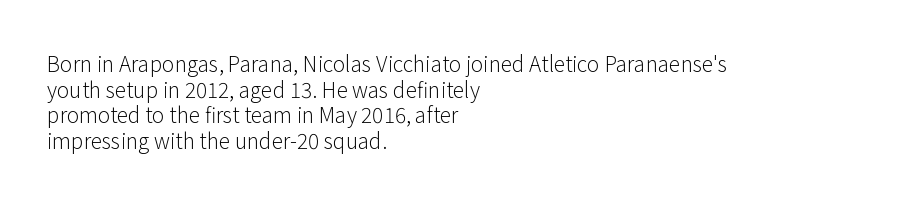
Q: Is the text bold? A: No.
Q: Is the text italic (slanted)? A: No, it is upright.
Q: Is the text underlined? A: No.
Q: How is the paragraph aligned? A: Left-aligned.
Q: Is the spacing between letters normal or unusually wide? A: Normal.
